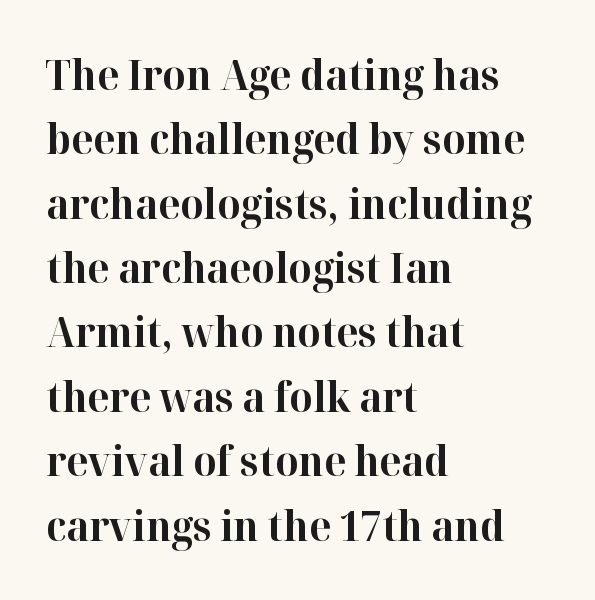
The letters are bold, with thick, heavy strokes. The specimen omits any rule beneath the text block's lines. The passage shown stacks its lines at a standard gap. Short note: letters normally spaced. The lines in this sample share a left origin and differ only in where they stop. The letters stand upright; this is a roman face.
